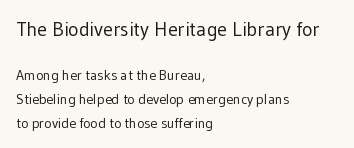
Q: Is the text bold? A: No.
Q: Is the text italic (slanted)? A: No, it is upright.
Q: Is the text underlined? A: No.
Q: How is the paragraph aligned? A: Left-aligned.
Q: Is the spacing between letters normal or unusually wide? A: Normal.
Q: Is the spacing between lines tight, normal or loose? A: Normal.
Q: Which block of text is set in a larger size, the first (top) or the second (bottom)? A: The first (top) one.
